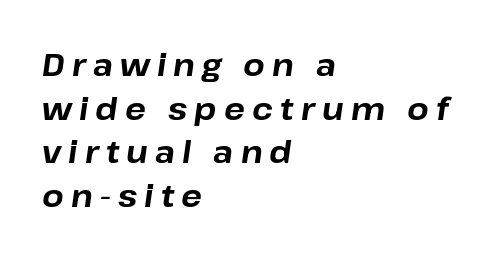
Q: Is the text bold? A: Yes.
Q: Is the text italic (slanted)? A: Yes, it leans right by about 8 degrees.
Q: Is the text underlined? A: No.
Q: How is the paragraph aligned? A: Left-aligned.
Q: Is the spacing between letters normal or unusually wide? A: Unusually wide.
Q: Is the spacing between lines tight, normal or loose? A: Normal.
Q: Width (condensed, normal, or wide)? A: Normal.
Q: Stroke contrast? A: Low.
Q: x-height? A: Medium.
Q: Monospaced? A: No.
